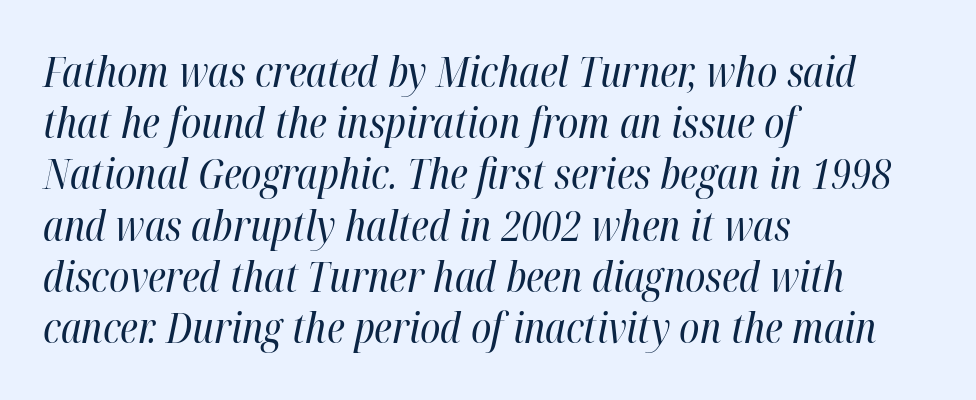
A bare baseline throughout the passage. These lines are rendered in a variable-pitch font. The passage shown has conventional tracking throughout. Regarding leading, the lines here are spaced in the standard way. Characters are canted at an angle relative to the baseline's perpendicular. Summary of weight: not heavy and not bold.
